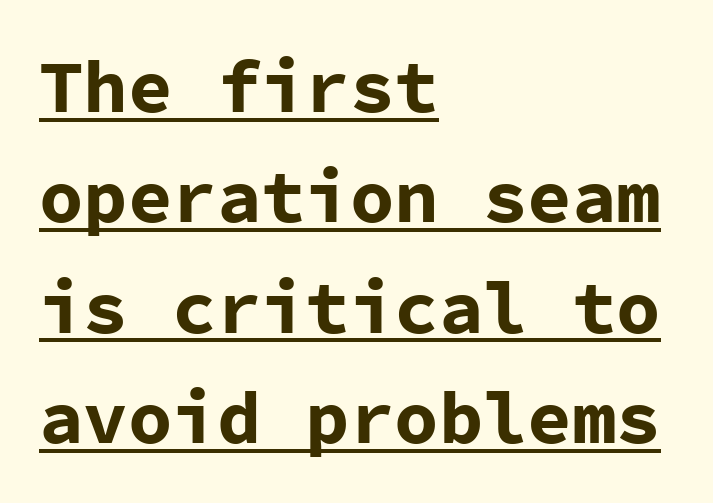
Notice how a bar underscores the lettering throughout. You can tell it's not italic because the verticals are truly vertical. A classic flush-left, rag-right setting is used for this passage. On the weight axis this lands at bold, roughly 700. These lines are rendered in a fixed-pitch font. What kind of face is this? One without serifs — a sans.
